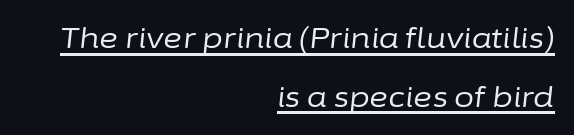
{"italic": "yes", "lean": "right", "slant_degrees": 6, "bold": "no", "weight": "regular", "width": "normal", "stroke_contrast": "low", "x_height": "medium", "monospaced": "no", "underline": "yes", "align": "right", "line_spacing": "loose", "line_spacing_ratio": 2.03, "letter_spacing": "normal", "letter_spacing_em": 0.0, "glyph_px": 29}
